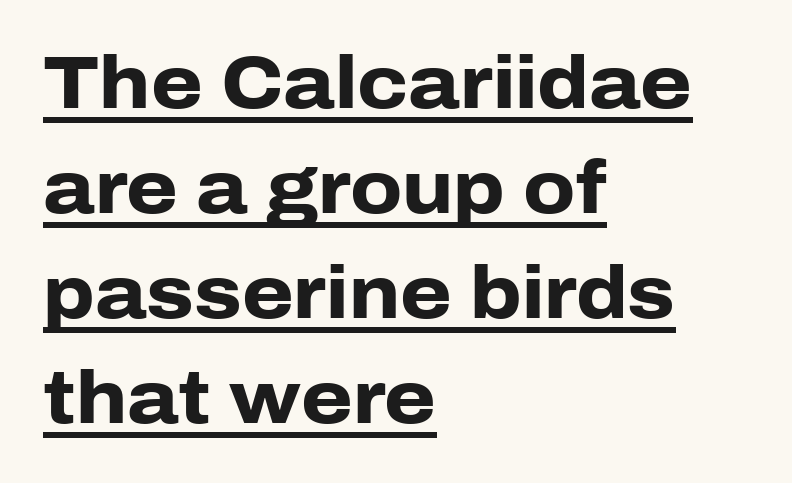
{"serif": "no", "italic": "no", "bold": "yes", "weight": "heavy", "width": "normal", "stroke_contrast": "low", "x_height": "medium", "monospaced": "no", "underline": "yes", "align": "left", "line_spacing": "normal", "line_spacing_ratio": 1.42, "letter_spacing": "normal", "letter_spacing_em": 0.0, "glyph_px": 74}
